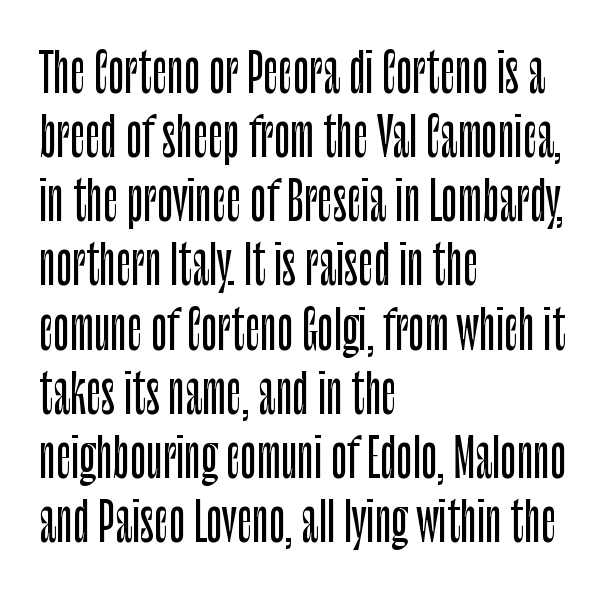
The type family on display is of the sans-serif kind. Italic: no, the glyphs are upright roman. The rendering uses natural spacing where letterforms have individual widths. The letters sit at their default tracking, neither squeezed nor spread. Underline: absent. One-word summary of the alignment: left.
